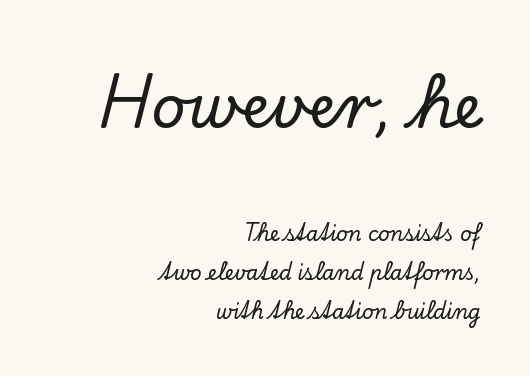
Q: Is the text italic (slanted)? A: Yes.
Q: Is the typeface a serif or a sans-serif typeface? A: Serif.
Q: Is the text underlined? A: No.
Q: How is the paragraph aligned? A: Right-aligned.
Q: Is the spacing between letters normal or unusually wide? A: Normal.
Q: Is the spacing between lines tight, normal or loose? A: Loose.
Q: Which block of text is set in a larger size, the first (top) or the second (bottom)? A: The first (top) one.
Q: Width (condensed, normal, or wide)? A: Normal.
Q: Stroke contrast? A: Low.
Q: x-height? A: Small.
Q: Monospaced? A: No.
